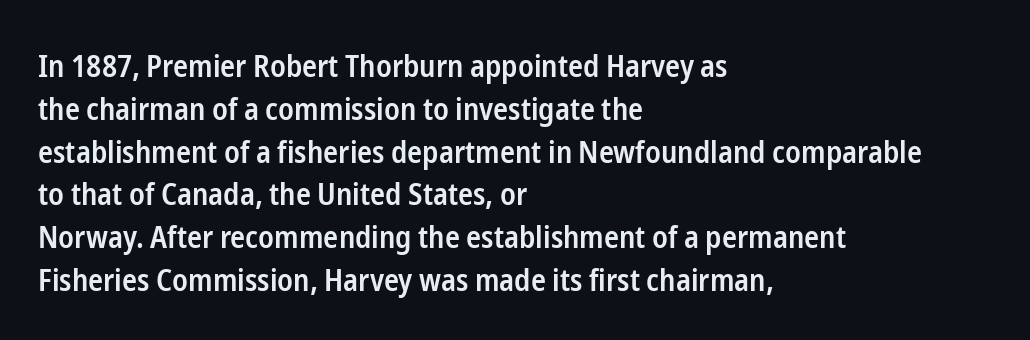
Q: Is the text bold? A: Semi-bold.
Q: Is the text italic (slanted)? A: No, it is upright.
Q: Is the typeface a serif or a sans-serif typeface? A: Sans-serif.
Q: Is the text underlined? A: No.
Q: How is the paragraph aligned? A: Left-aligned.
Q: Is the spacing between letters normal or unusually wide? A: Normal.
Q: Is the spacing between lines tight, normal or loose? A: Normal.
Q: Width (condensed, normal, or wide)? A: Condensed.
Q: Stroke contrast? A: Low.
Q: x-height? A: Medium.
Q: Monospaced? A: No.
